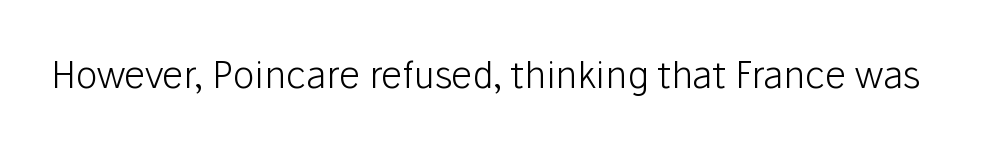
Unmarked baselines from the first word to the last. This is not heavy type; no bold has been used. The font's upright variant was chosen for this text. There is no visible air inserted between adjacent glyphs. These lines are rendered in a variable-pitch font. The characters display no serif detailing; their extremities are plain.
